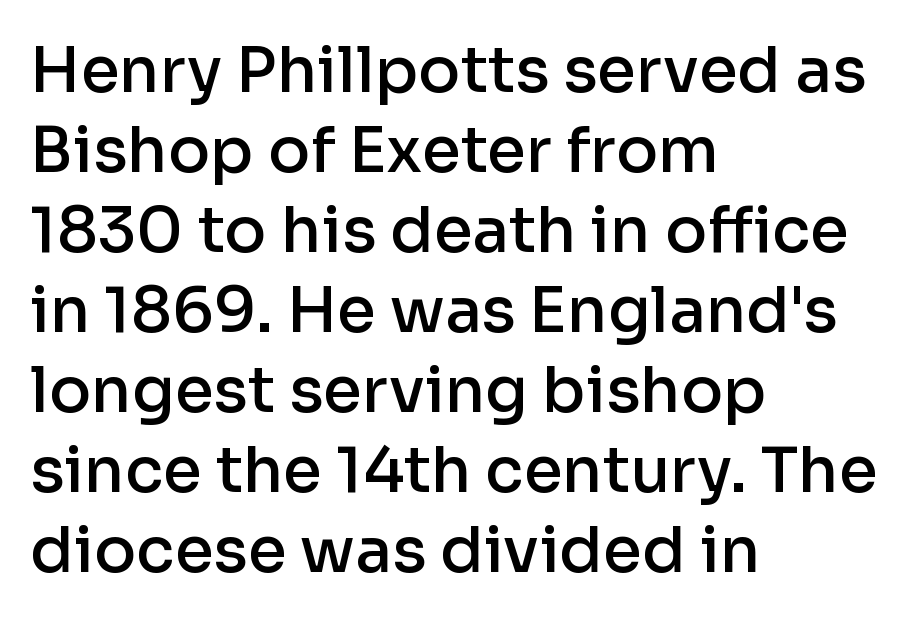
{"serif": "no", "italic": "no", "bold": "semi", "weight": "semibold", "width": "normal", "stroke_contrast": "low", "x_height": "medium", "monospaced": "no", "underline": "no", "align": "left", "line_spacing": "normal", "line_spacing_ratio": 1.27, "letter_spacing": "normal", "letter_spacing_em": 0.0, "glyph_px": 63}
